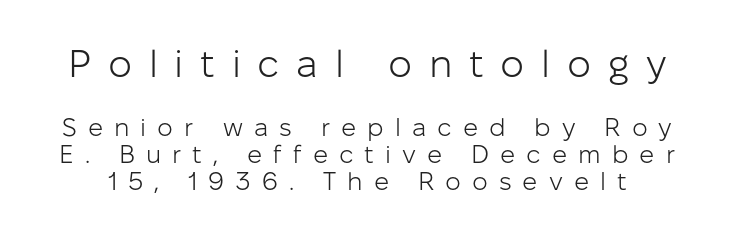
Q: Is the text bold? A: No.
Q: Is the text italic (slanted)? A: No, it is upright.
Q: Is the typeface a serif or a sans-serif typeface? A: Sans-serif.
Q: Is the text underlined? A: No.
Q: Is the spacing between letters normal or unusually wide? A: Unusually wide.
Q: Is the spacing between lines tight, normal or loose? A: Tight.
Q: Which block of text is set in a larger size, the first (top) or the second (bottom)? A: The first (top) one.
Q: Width (condensed, normal, or wide)? A: Normal.
Q: Stroke contrast? A: Low.
Q: x-height? A: Medium.
Q: Monospaced? A: No.
